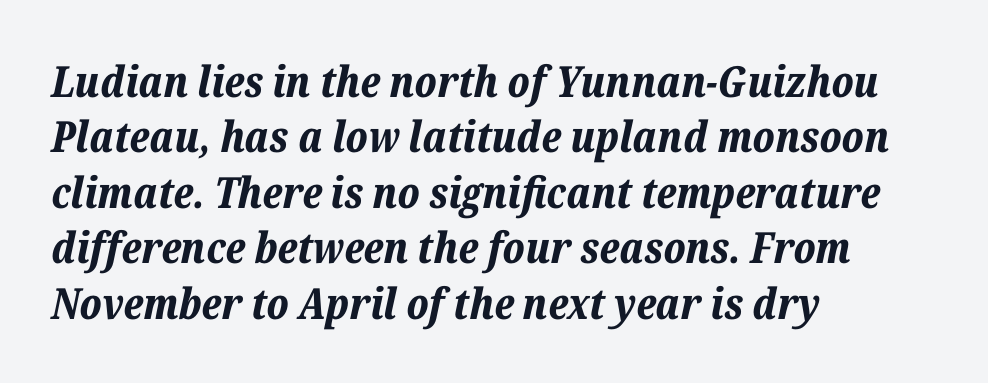
The image shows 43 px bold type, italic (leaning right); set left-aligned, normal line spacing (1.29x), normal letter spacing, not underlined; low stroke contrast and a medium x-height.
